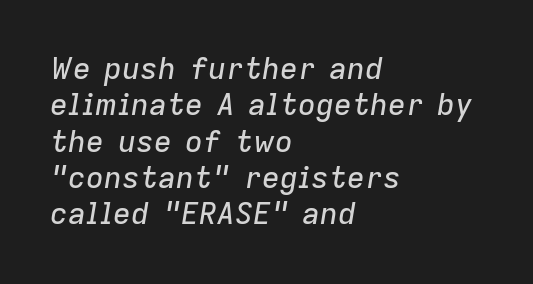
Lines of text with bare space underneath. Spacing verdict: proportional, widths tailored to each character. The horizontal fit of the characters is conventional and even. Alignment: flush left. The text carries the slant typical of an italic or oblique font.
